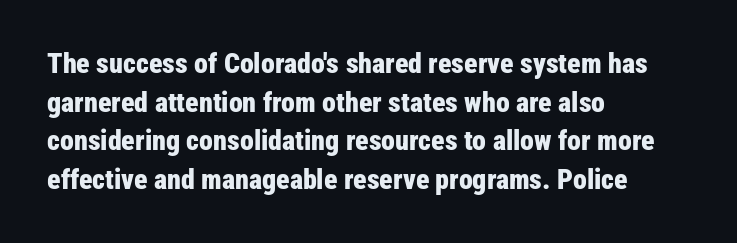
Q: Is the text bold? A: Yes.
Q: Is the text italic (slanted)? A: No, it is upright.
Q: Is the typeface a serif or a sans-serif typeface? A: Sans-serif.
Q: Is the text underlined? A: No.
Q: How is the paragraph aligned? A: Left-aligned.
Q: Is the spacing between letters normal or unusually wide? A: Normal.
Q: Is the spacing between lines tight, normal or loose? A: Normal.
Q: Width (condensed, normal, or wide)? A: Condensed.
Q: Stroke contrast? A: Low.
Q: x-height? A: Medium.
Q: Monospaced? A: No.
